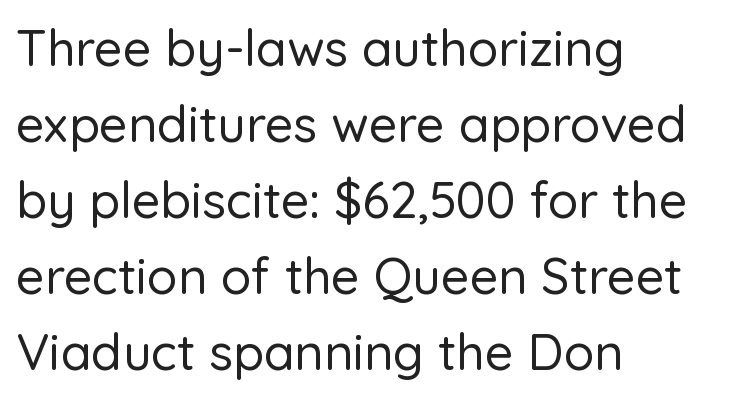
Note the varied advance widths — an 'i' is clearly narrower than an 'm'. A sans-serif font was chosen for this passage. Upright lettering throughout. Spacing between characters is what you'd get straight out of the box.
